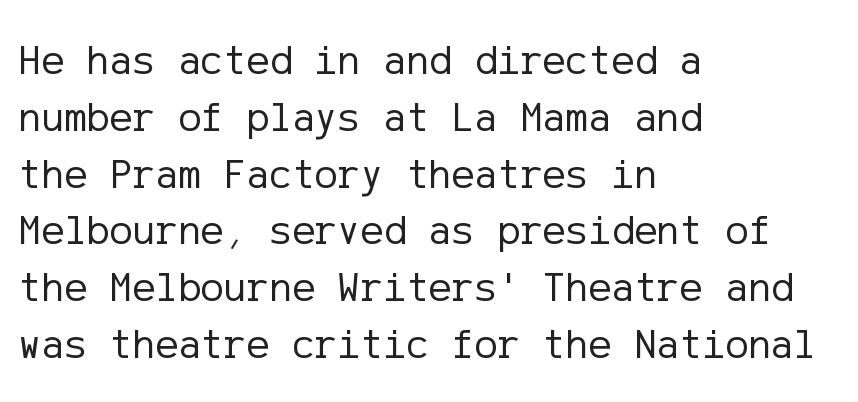
The rendering shows plain stroke endings on the letterforms — a sans-serif design. Each new line begins a customary step beneath the previous one. Is the letter spacing exaggerated? No — it looks like the ordinary default. The rag falls on the right side of this text block. Heft: none added — not bold.
